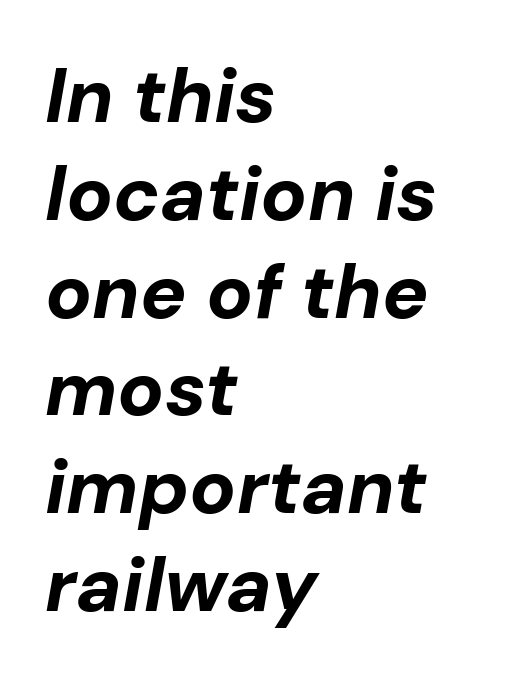
Q: Is the text bold? A: Yes.
Q: Is the text italic (slanted)? A: Yes, it leans right by about 10 degrees.
Q: Is the text underlined? A: No.
Q: How is the paragraph aligned? A: Left-aligned.
Q: Is the spacing between letters normal or unusually wide? A: Normal.
Q: Is the spacing between lines tight, normal or loose? A: Normal.
Q: Width (condensed, normal, or wide)? A: Normal.
Q: Stroke contrast? A: Low.
Q: x-height? A: Medium.
Q: Monospaced? A: No.
